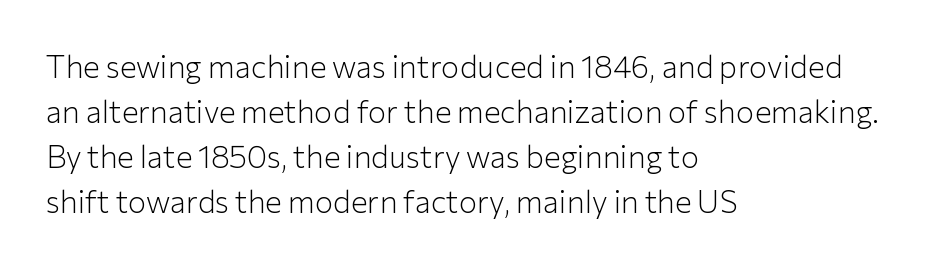
Spacing verdict: proportional, widths tailored to each character. Stroke mass is kept to a normal reading level or below. A typesetter would call this zero additional tracking. Students, observe: this is what conventionally led text looks like.
